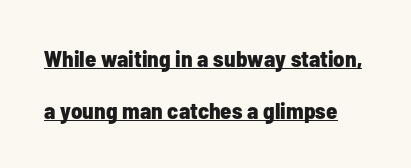
On the weight axis this lands at bold, roughly 700. This block would shrink considerably if given ordinary leading; it's expanded now. The glyphs are accompanied by a horizontal stroke just below them. Observe the ordinary spacing: letters are neighbours, not strangers. You can tell it's not italic because the verticals are truly vertical.
